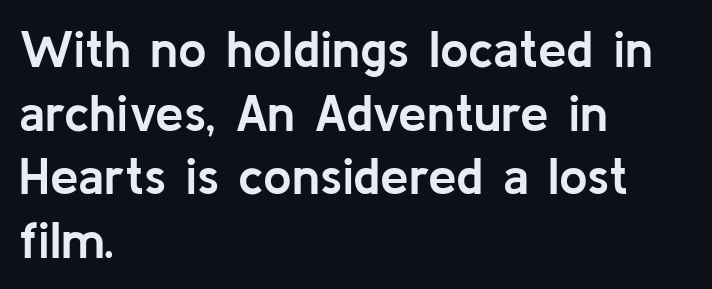
Q: Is the text bold? A: Yes.
Q: Is the text italic (slanted)? A: No, it is upright.
Q: Is the typeface a serif or a sans-serif typeface? A: Sans-serif.
Q: Is the text underlined? A: No.
Q: How is the paragraph aligned? A: Left-aligned.
Q: Is the spacing between letters normal or unusually wide? A: Normal.
Q: Is the spacing between lines tight, normal or loose? A: Normal.
Q: Width (condensed, normal, or wide)? A: Normal.
Q: Stroke contrast? A: Low.
Q: x-height? A: Medium.
Q: Monospaced? A: No.
